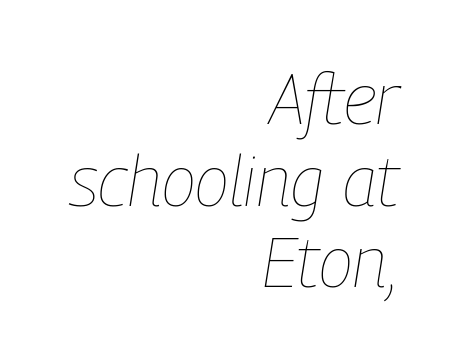
{"italic": "yes", "lean": "right", "slant_degrees": 9, "bold": "no", "weight": "thin", "width": "condensed", "stroke_contrast": "low", "x_height": "medium", "monospaced": "no", "underline": "no", "align": "right", "line_spacing": "tight", "line_spacing_ratio": 1.15, "letter_spacing": "normal", "letter_spacing_em": 0.0, "glyph_px": 71}
